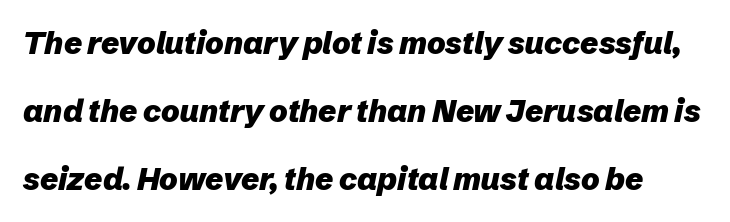
The image shows 31 px heavy type, italic (leaning right); set loose line spacing (2.2x), normal letter spacing, not underlined; low stroke contrast and a medium x-height.
